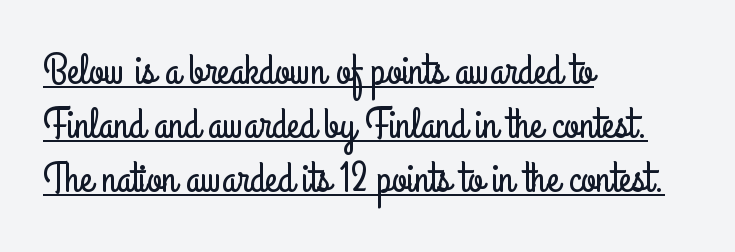
Q: Is the typeface a serif or a sans-serif typeface? A: Sans-serif.
Q: Is the text underlined? A: Yes.
Q: How is the paragraph aligned? A: Left-aligned.
Q: Is the spacing between letters normal or unusually wide? A: Normal.
Q: Is the spacing between lines tight, normal or loose? A: Normal.
Q: Width (condensed, normal, or wide)? A: Condensed.
Q: Stroke contrast? A: Low.
Q: x-height? A: Small.
Q: Monospaced? A: No.
